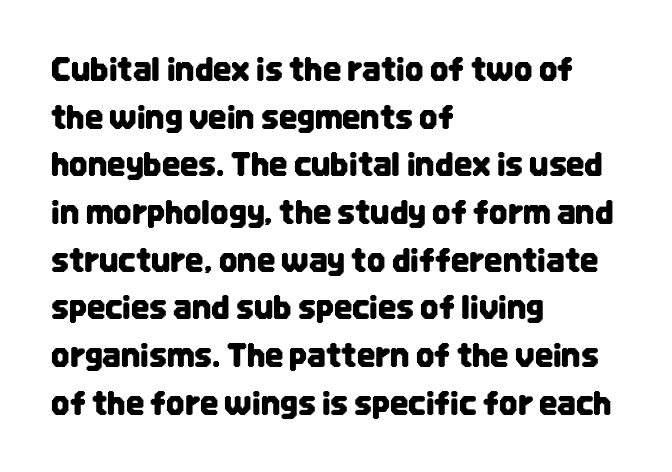
Rows of type keep a routine distance in the vertical direction. Varying glyph widths throughout — classic text-font behaviour. This rendering employs a face without finishing strokes, i.e., a sans-serif. Left-aligned paragraph, ragged on the right. Posture: vertical. The space beneath each line is pristine and unruled.
